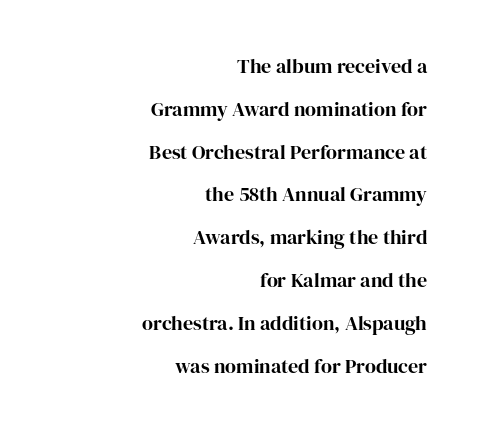
Q: Is the text bold? A: Yes.
Q: Is the text italic (slanted)? A: No, it is upright.
Q: Is the text underlined? A: No.
Q: How is the paragraph aligned? A: Right-aligned.
Q: Is the spacing between letters normal or unusually wide? A: Normal.
Q: Is the spacing between lines tight, normal or loose? A: Loose.
